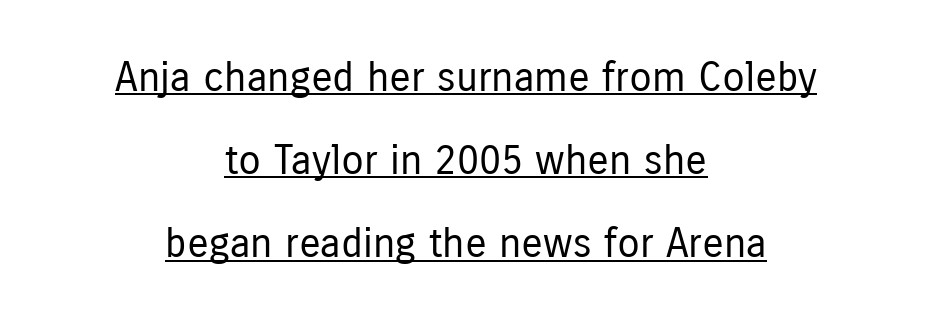
A quiet, ordinary-to-light weight characterises the typeface. Is the block centered? Yes — each line is placed symmetrically about the middle. The letters stand upright; this is a roman face. Unlike a traditional serif, this face leaves its strokes unadorned. The horizontal fit of the characters is conventional and even. Underline: present.
